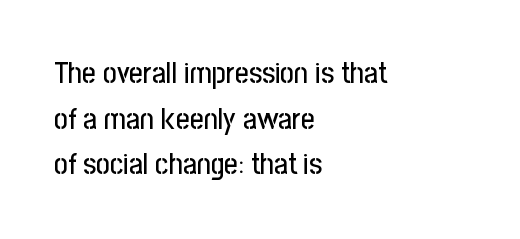
Q: Is the text italic (slanted)? A: No, it is upright.
Q: Is the typeface a serif or a sans-serif typeface? A: Sans-serif.
Q: Is the text underlined? A: No.
Q: How is the paragraph aligned? A: Left-aligned.
Q: Is the spacing between letters normal or unusually wide? A: Normal.
Q: Is the spacing between lines tight, normal or loose? A: Normal.
Q: Width (condensed, normal, or wide)? A: Condensed.
Q: Stroke contrast? A: Low.
Q: x-height? A: Medium.
Q: Monospaced? A: No.
